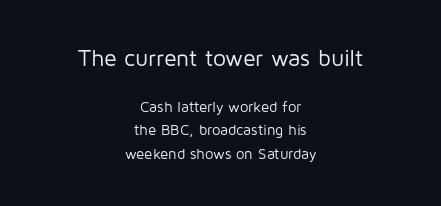
{"italic": "no", "bold": "no", "underline": "no", "align": "center", "line_spacing": "normal", "line_spacing_ratio": 1.55, "letter_spacing": "normal", "letter_spacing_em": 0.0, "larger_block": "first", "size_ratio": 1.53, "glyph_px": 23}
